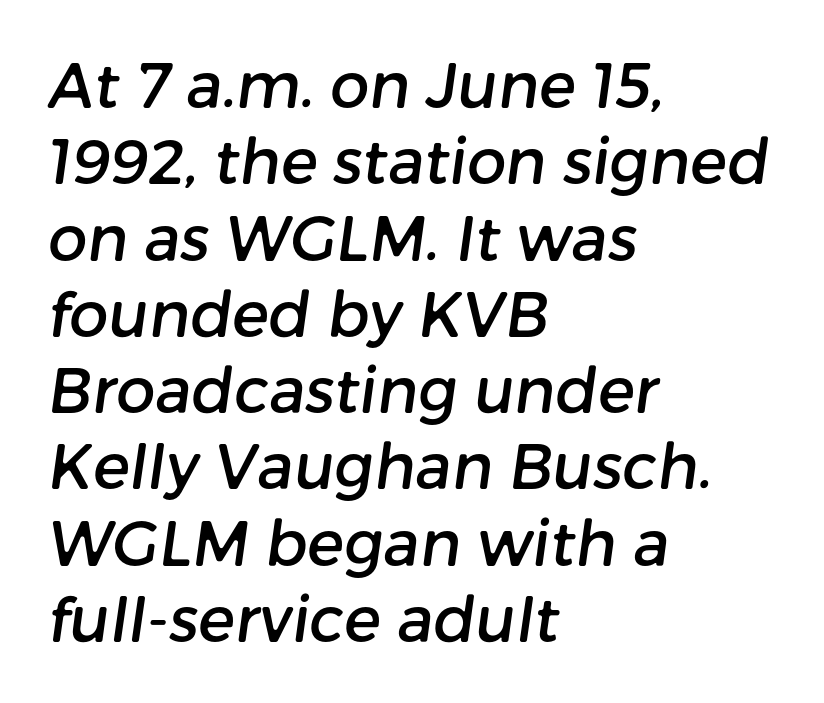
The image shows 62 px sans-serif type; set left-aligned, line spacing 1.23x, normal letter spacing, not underlined; low stroke contrast and a medium x-height.
